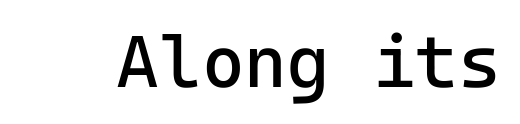
{"serif": "no", "italic": "no", "bold": "no", "weight": "regular", "width": "normal", "stroke_contrast": "low", "x_height": "medium", "monospaced": "yes", "underline": "no", "letter_spacing": "normal", "letter_spacing_em": 0.0, "glyph_px": 73}
